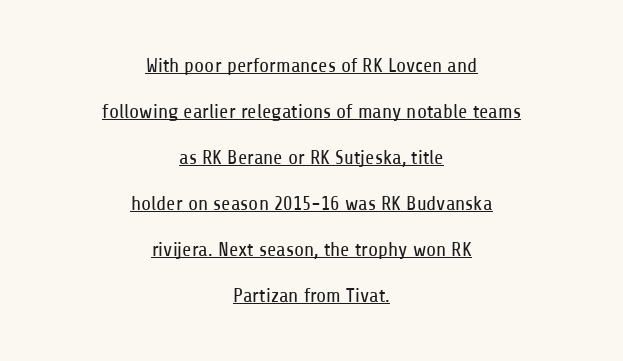
There is no visible air inserted between adjacent glyphs. The block of text is sparse from top to bottom, with ample space between rows. On a weight scale, this lands at 450 or below. The passage is arranged like a title page — every line centered. Posture: straight, roman, zero tilt.
